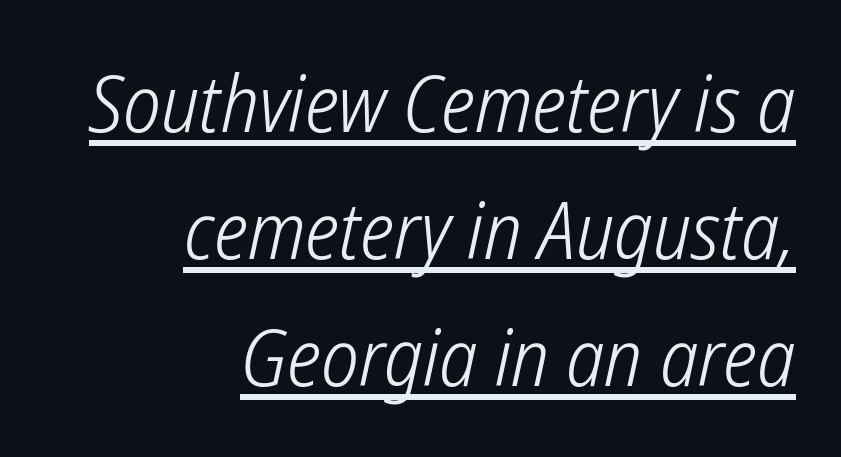
The image shows 80 px light, condensed sans-serif type; set right-aligned, normal line spacing (1.59x), normal letter spacing, underlined; low stroke contrast and a medium x-height.
